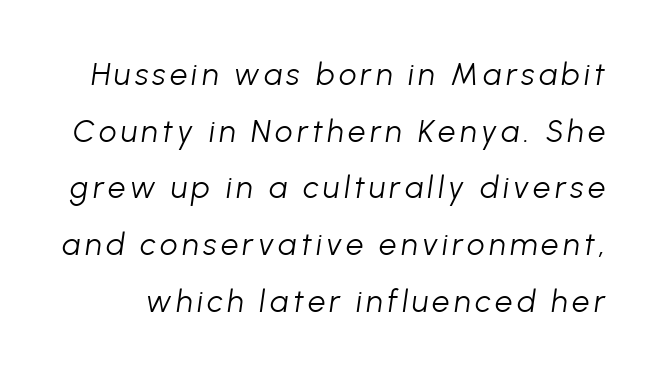
{"italic": "yes", "lean": "right", "slant_degrees": 8, "bold": "no", "weight": "light", "width": "normal", "stroke_contrast": "low", "x_height": "medium", "monospaced": "no", "underline": "no", "line_spacing_ratio": 1.83, "glyph_px": 31}
